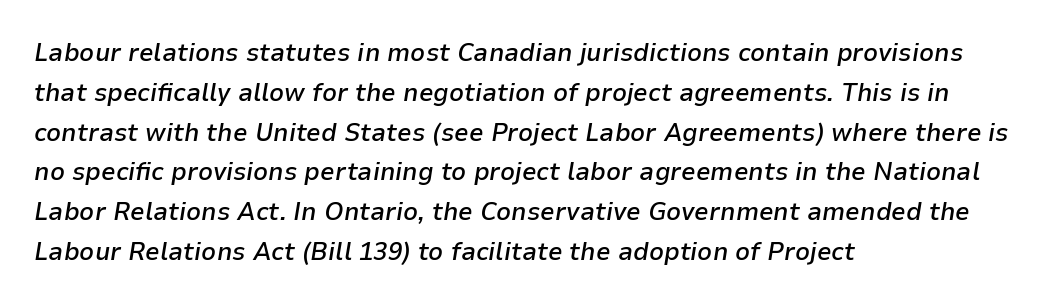
{"italic": "yes", "lean": "right", "slant_degrees": 9, "bold": "semi", "underline": "no", "align": "left", "line_spacing": "normal", "line_spacing_ratio": 1.53, "letter_spacing": "normal", "letter_spacing_em": 0.0, "glyph_px": 26}
